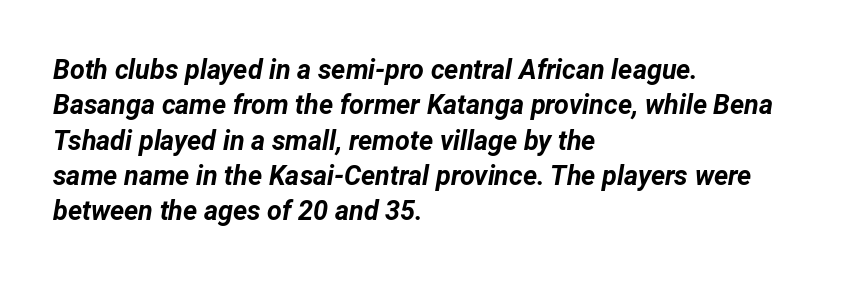
The image shows 27 px bold type, italic (leaning right); set left-aligned, normal line spacing (1.31x), normal letter spacing, not underlined.
